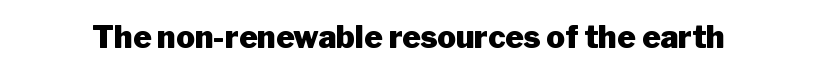
{"serif": "no", "italic": "no", "bold": "yes", "weight": "heavy", "width": "normal", "stroke_contrast": "low", "x_height": "medium", "monospaced": "no", "underline": "no", "letter_spacing": "normal", "letter_spacing_em": 0.0, "glyph_px": 31}
